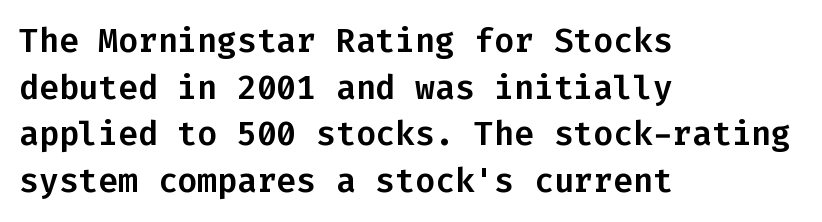
Q: Is the text italic (slanted)? A: No, it is upright.
Q: Is the typeface a serif or a sans-serif typeface? A: Sans-serif.
Q: Is the text underlined? A: No.
Q: How is the paragraph aligned? A: Left-aligned.
Q: Is the spacing between letters normal or unusually wide? A: Normal.
Q: Is the spacing between lines tight, normal or loose? A: Normal.
Q: Width (condensed, normal, or wide)? A: Normal.
Q: Stroke contrast? A: Low.
Q: x-height? A: Medium.
Q: Monospaced? A: Yes.
